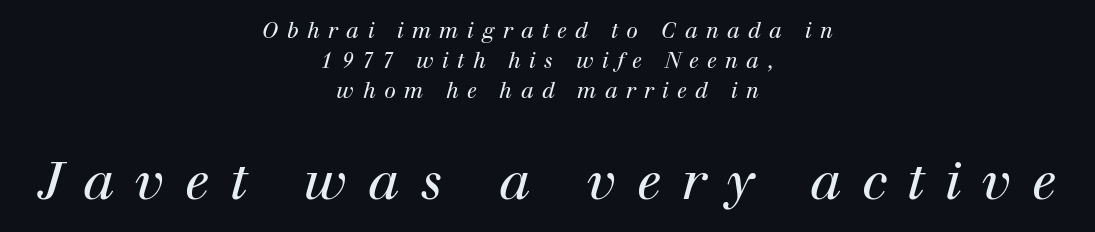
The image shows 52 px regular-weight serif type, italic (leaning right); set centered, normal line spacing (1.42x), unusually wide letter spacing (+0.4 em), not underlined; the second (bottom) block is 2.48x larger; high stroke contrast and a medium x-height.
